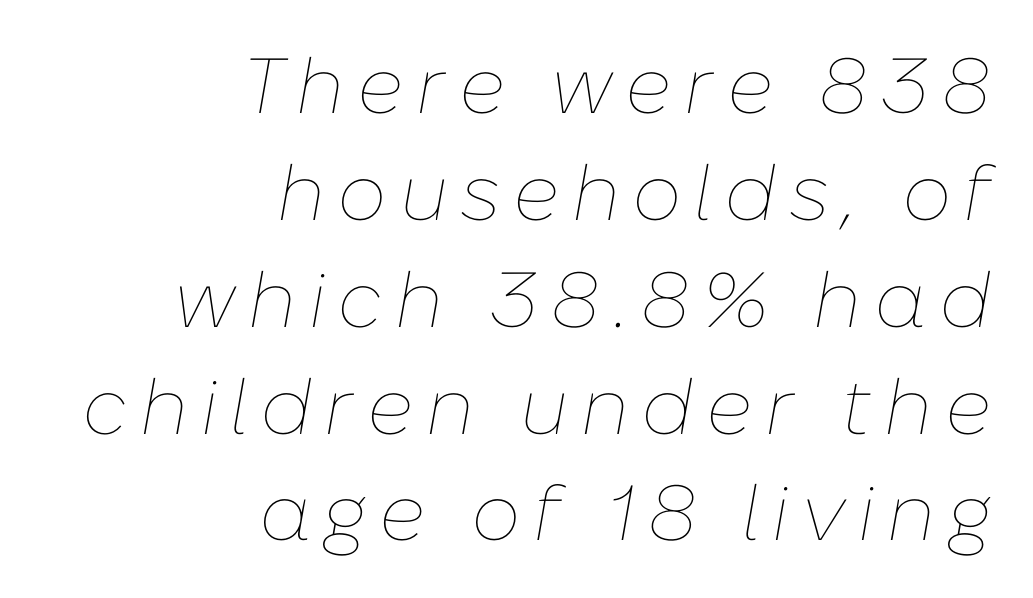
The image shows 78 px thin type, italic (leaning right); set right-aligned, normal line spacing (1.37x), not underlined; low stroke contrast and a medium x-height.
